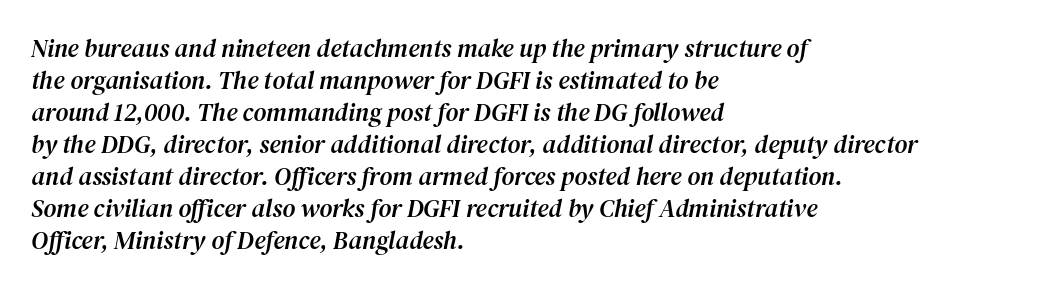
Q: Is the text italic (slanted)? A: Yes, it leans right by about 12 degrees.
Q: Is the text underlined? A: No.
Q: How is the paragraph aligned? A: Left-aligned.
Q: Is the spacing between letters normal or unusually wide? A: Normal.
Q: Is the spacing between lines tight, normal or loose? A: Normal.
